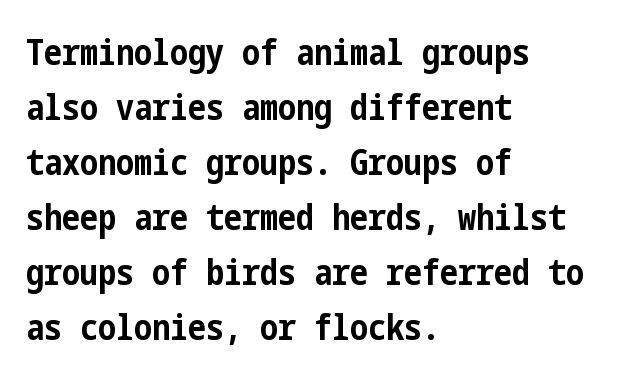
Q: Is the text bold? A: Yes.
Q: Is the text italic (slanted)? A: No, it is upright.
Q: Is the typeface a serif or a sans-serif typeface? A: Sans-serif.
Q: Is the text underlined? A: No.
Q: How is the paragraph aligned? A: Left-aligned.
Q: Is the spacing between letters normal or unusually wide? A: Normal.
Q: Is the spacing between lines tight, normal or loose? A: Normal.
Q: Width (condensed, normal, or wide)? A: Condensed.
Q: Stroke contrast? A: Low.
Q: x-height? A: Medium.
